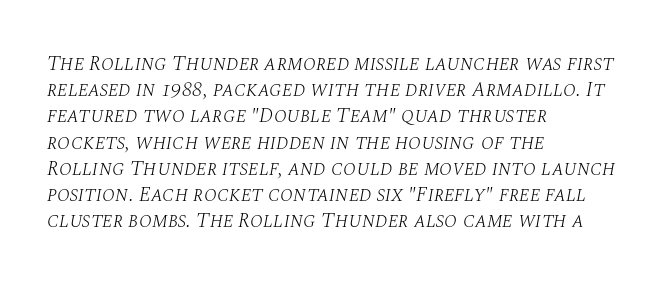
Only glyphs here, with clear space below each row. The designer left line spacing at the default. The setting favours the left margin, as ordinary paragraphs usually do. The font is comparable to plain body text, perhaps lighter. Nothing unusual about the tracking: characters are spaced as the font intends.
